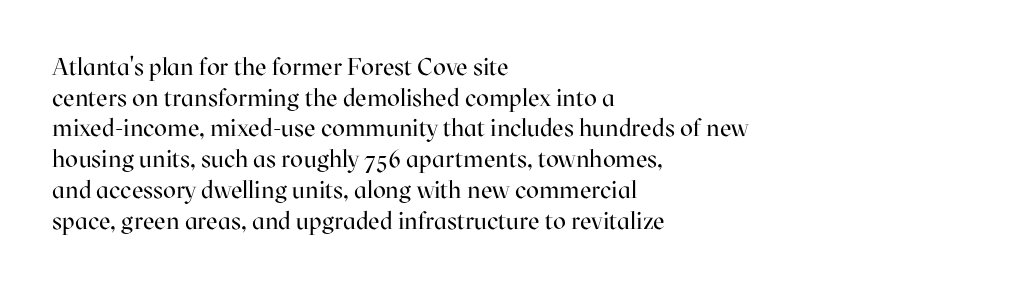
The image shows 24 px text type, upright; set left-aligned, normal line spacing (1.28x), normal letter spacing, not underlined.
